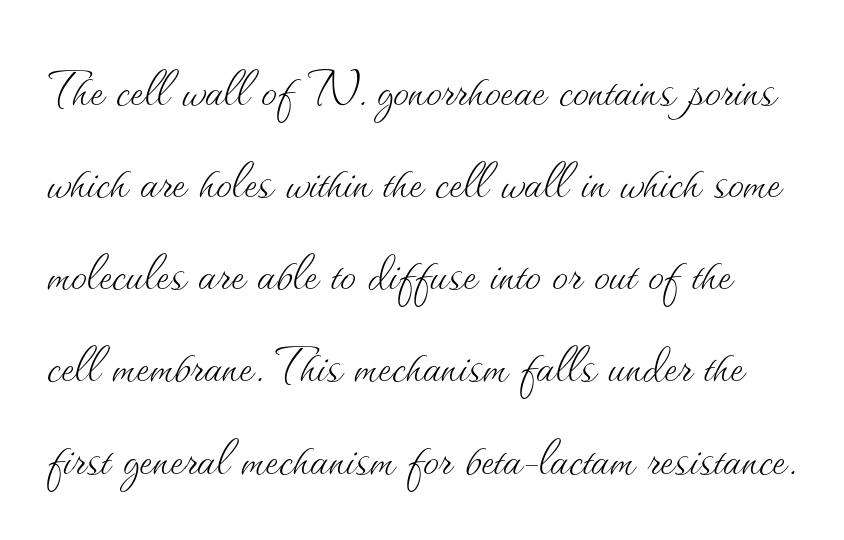
{"bold": "no", "weight": "thin", "width": "normal", "stroke_contrast": "medium", "x_height": "small", "monospaced": "no", "underline": "no", "line_spacing": "normal", "line_spacing_ratio": 1.44, "letter_spacing": "normal", "letter_spacing_em": 0.0, "glyph_px": 64}
